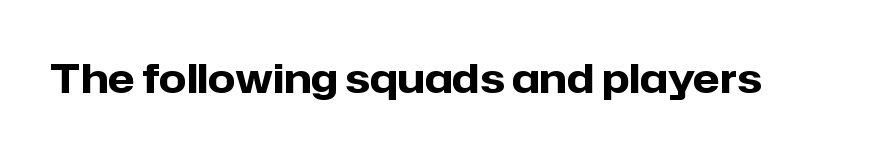
{"serif": "no", "italic": "no", "bold": "yes", "weight": "heavy", "width": "normal", "stroke_contrast": "low", "x_height": "medium", "monospaced": "no", "underline": "no", "letter_spacing": "normal", "letter_spacing_em": 0.0, "glyph_px": 40}
